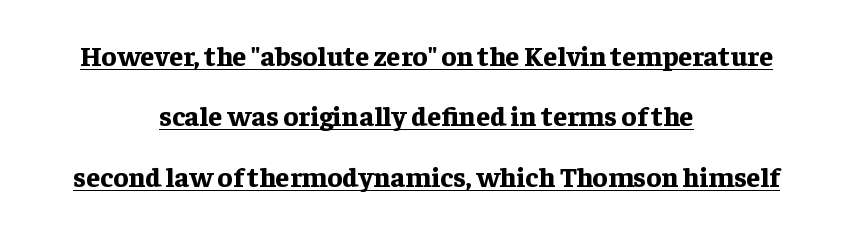
The image shows 28 px bold serif type, upright; set centered, loose line spacing (2.16x), normal letter spacing, underlined; low stroke contrast and a medium x-height.
